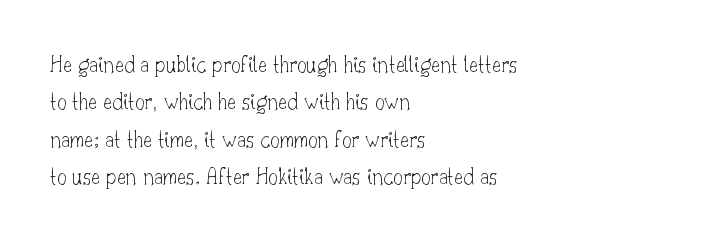
The image shows 24 px text type, upright; set left-aligned, normal line spacing (1.56x), normal letter spacing, not underlined.
